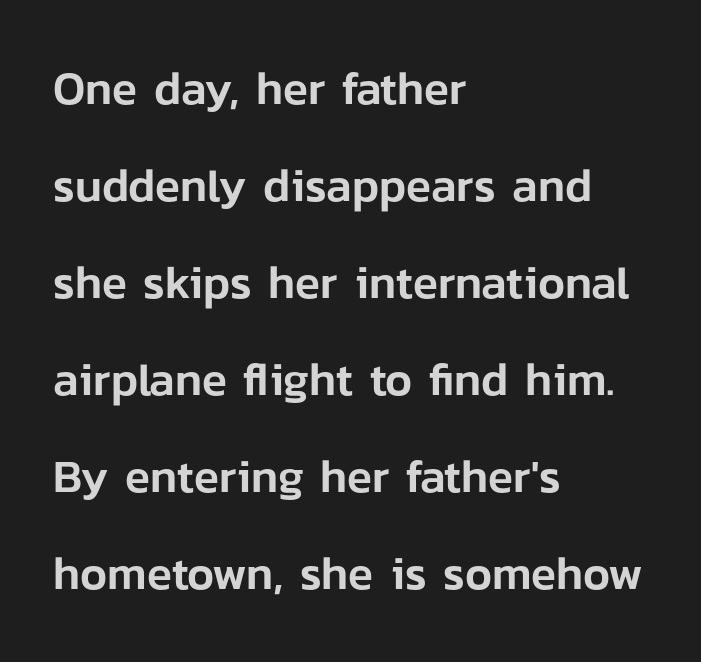
{"serif": "no", "italic": "no", "width": "normal", "stroke_contrast": "low", "x_height": "medium", "monospaced": "no", "underline": "no", "align": "left", "line_spacing": "loose", "line_spacing_ratio": 2.11, "letter_spacing": "normal", "letter_spacing_em": 0.0, "glyph_px": 46}
